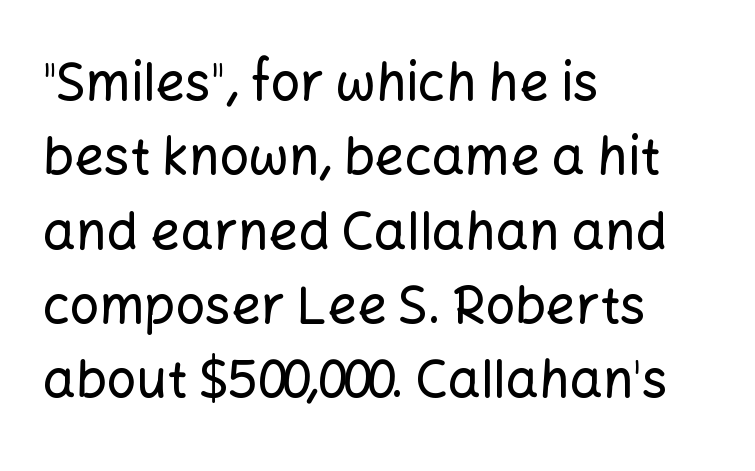
Clear beneath every line of the passage. Where is the straight margin? On the left. Regular leading. Do the characters align in a grid? No, the font is proportional. Observe the absence of serifs on each vertical stroke in this sample. Quick note: not italic, upright.
